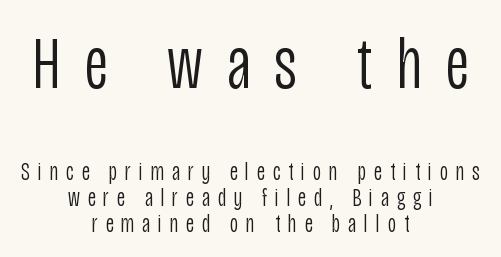
{"serif": "no", "italic": "no", "bold": "no", "weight": "light", "width": "condensed", "stroke_contrast": "low", "x_height": "large", "monospaced": "no", "underline": "no", "align": "center", "line_spacing": "tight", "line_spacing_ratio": 1.04, "letter_spacing": "wide", "letter_spacing_em": 0.32, "larger_block": "first", "size_ratio": 3.0, "glyph_px": 75}
